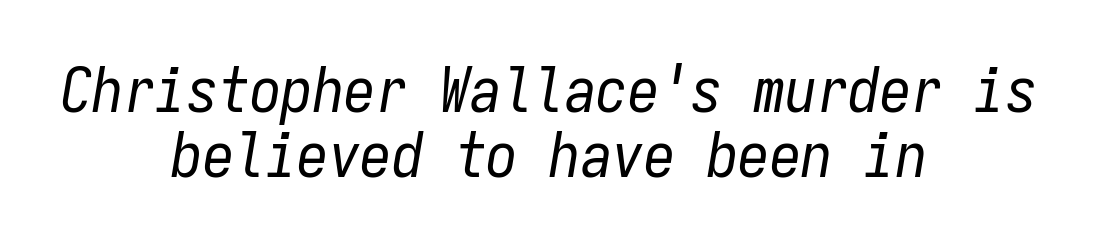
The image shows 63 px regular-weight, condensed type, italic (leaning right), monospaced; set centered, tight line spacing (1.03x), normal letter spacing, not underlined; low stroke contrast and a medium x-height.
